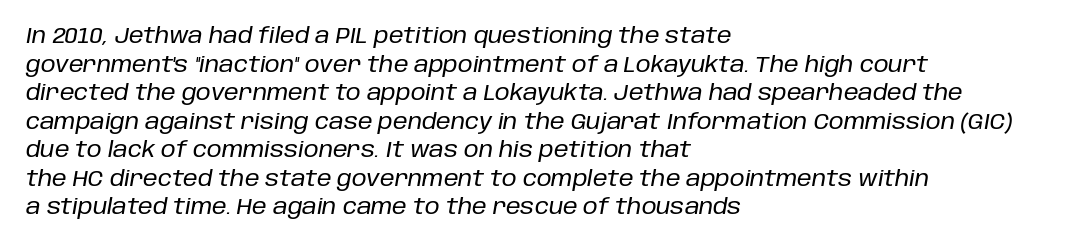
{"italic": "yes", "lean": "right", "slant_degrees": 10, "underline": "no", "align": "left", "line_spacing": "normal", "line_spacing_ratio": 1.36, "letter_spacing": "normal", "letter_spacing_em": 0.0, "glyph_px": 21}
